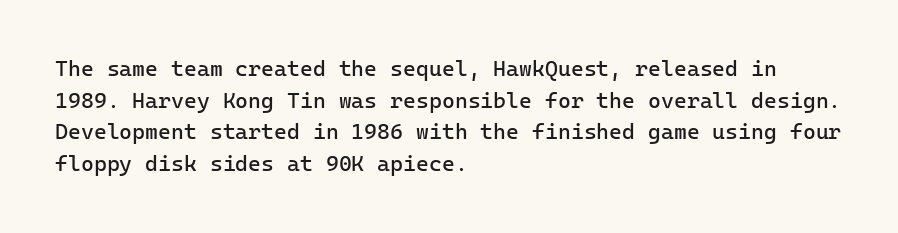
Q: Is the text bold? A: No.
Q: Is the text italic (slanted)? A: No, it is upright.
Q: Is the text underlined? A: No.
Q: How is the paragraph aligned? A: Left-aligned.
Q: Is the spacing between letters normal or unusually wide? A: Normal.
Q: Is the spacing between lines tight, normal or loose? A: Normal.
